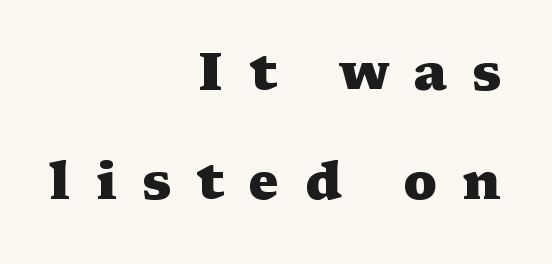
The image shows 52 px heavy, wide serif type, upright; set right-aligned, loose line spacing (2.09x), unusually wide letter spacing (+0.48 em), not underlined; medium stroke contrast and a medium x-height.
